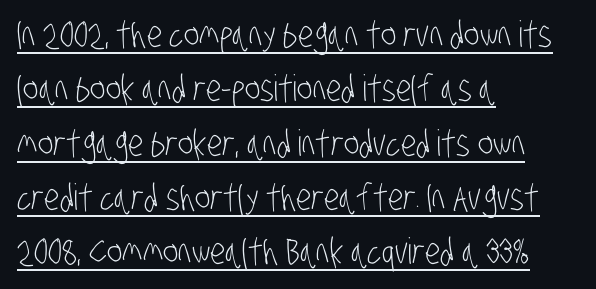
The image shows 36 px light, condensed sans-serif type; set left-aligned, normal line spacing (1.51x), normal letter spacing, underlined; low stroke contrast and a large x-height.
